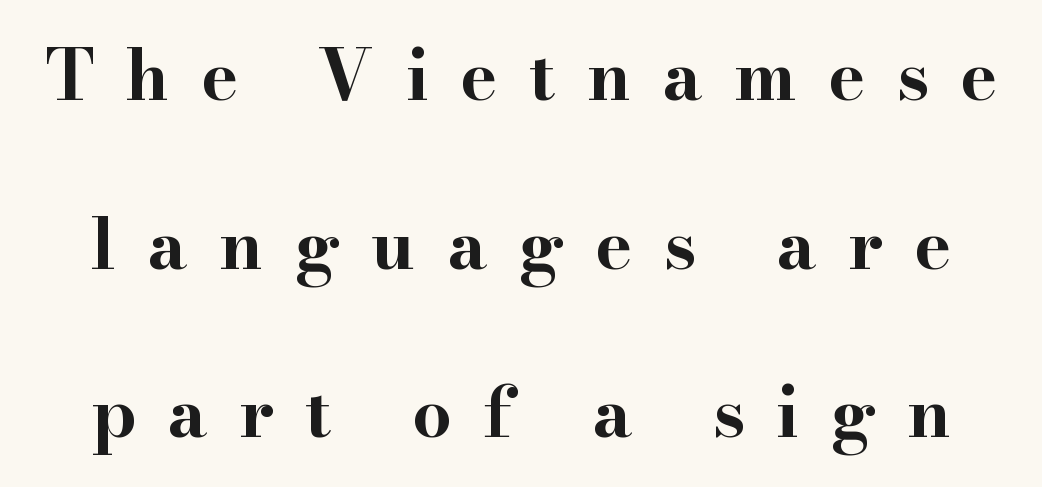
The image shows 70 px bold, wide serif type, upright; set loose line spacing (2.41x), unusually wide letter spacing (+0.45 em), not underlined; high stroke contrast and a small x-height.
